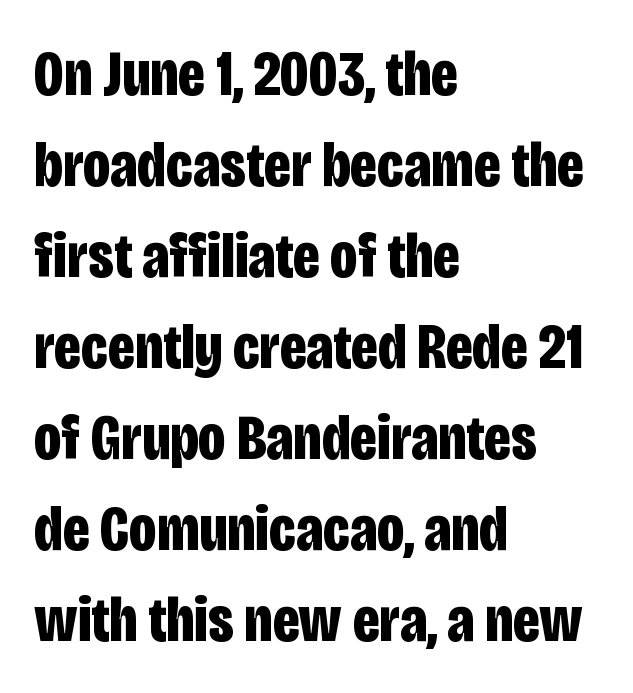
Q: Is the text bold? A: Yes.
Q: Is the text italic (slanted)? A: No, it is upright.
Q: Is the typeface a serif or a sans-serif typeface? A: Sans-serif.
Q: Is the text underlined? A: No.
Q: How is the paragraph aligned? A: Left-aligned.
Q: Is the spacing between letters normal or unusually wide? A: Normal.
Q: Is the spacing between lines tight, normal or loose? A: Normal.
Q: Width (condensed, normal, or wide)? A: Condensed.
Q: Stroke contrast? A: Low.
Q: x-height? A: Large.
Q: Monospaced? A: No.
